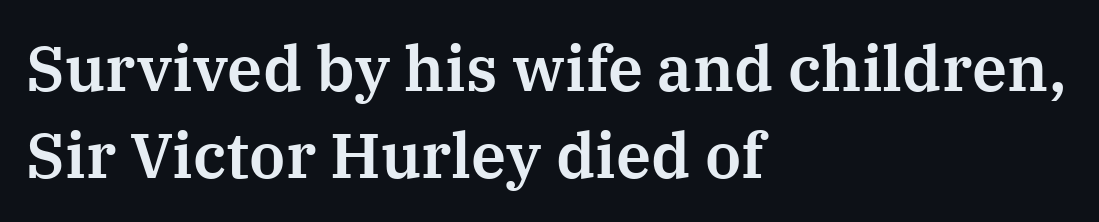
The lines are quadded left. The vertical gap from one line to the next is medium. Here the designer chose a conventional face with non-uniform glyph widths. Stroke terminals: seriffed. The baseline area is clear.
